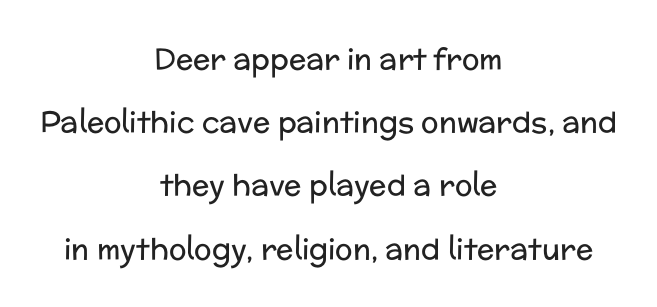
The image shows 29 px regular-weight sans-serif type, upright; set centered, loose line spacing (2.18x), normal letter spacing, not underlined; low stroke contrast and a medium x-height.
